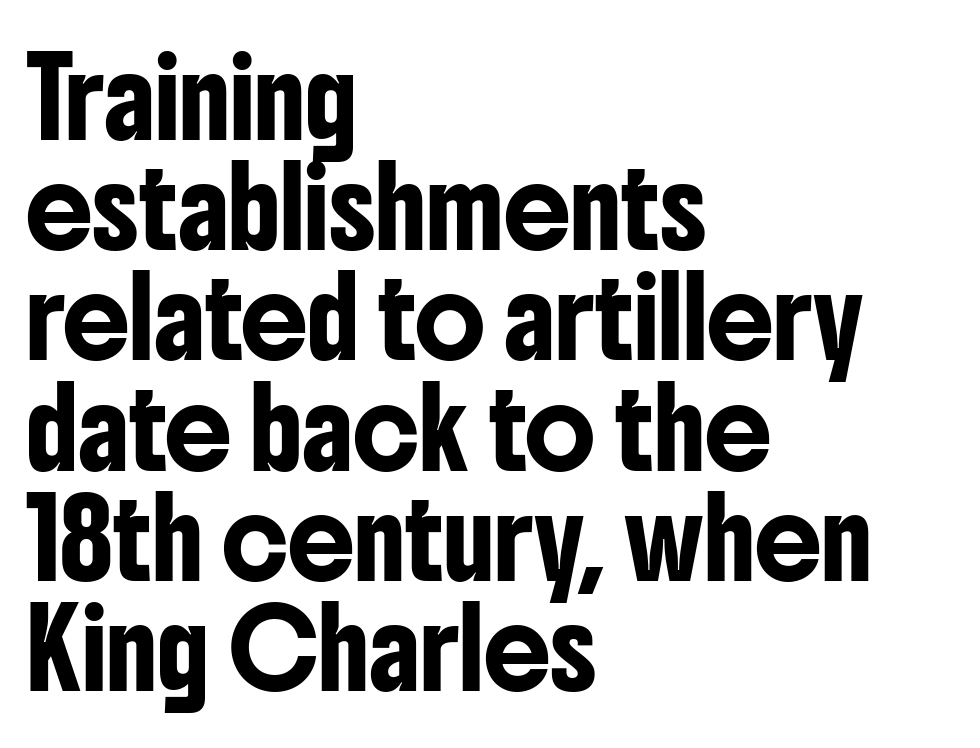
Here the designer chose a conventional face with non-uniform glyph widths. Each row of text sits above clean, open space. You can tell from the bare stems that sans-serif type was used. This sample is left-justified, so line endings fall wherever the words run out.
